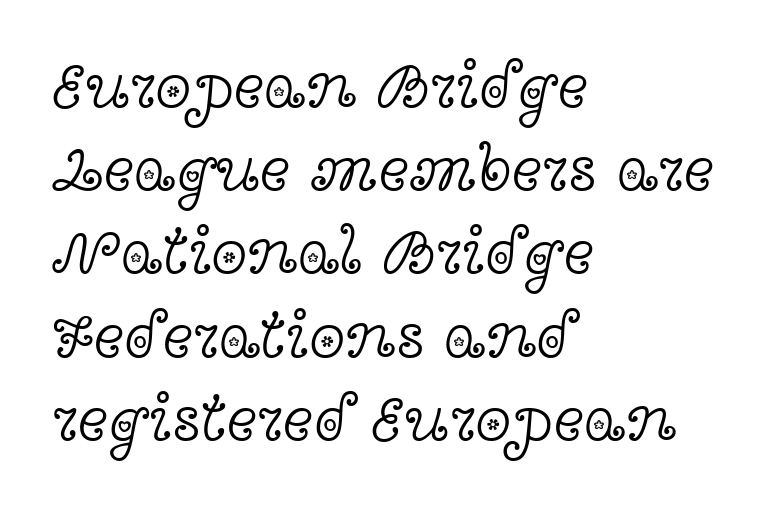
Does the copy run flush right? No — it runs flush left. Spacing verdict: proportional, widths tailored to each character. In terms of posture, this sample is upright. These lines sit exactly where default settings would place them. Serif or sans? Serif — the stroke terminals have little feet. The type is set solid horizontally, with unmodified tracking.
